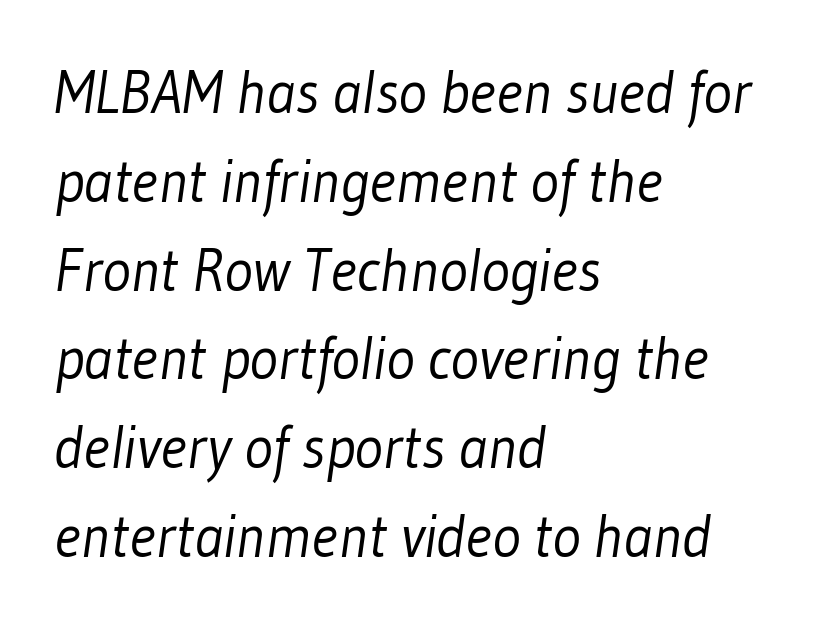
The image shows 60 px light, condensed sans-serif type; set left-aligned, normal line spacing (1.48x), normal letter spacing, not underlined; low stroke contrast and a medium x-height.
